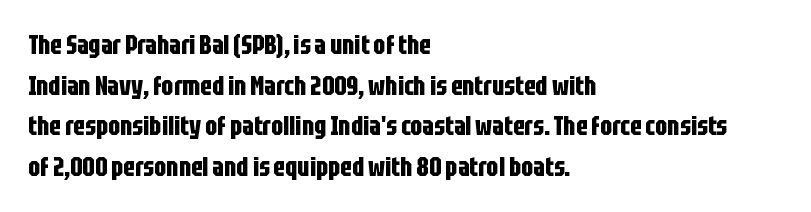
Students, note that the glyphs here touch the page at normal intervals. Lines of text with bare space underneath. Short and long lines alike share a common starting point at left. The font's upright variant was chosen for this text.
